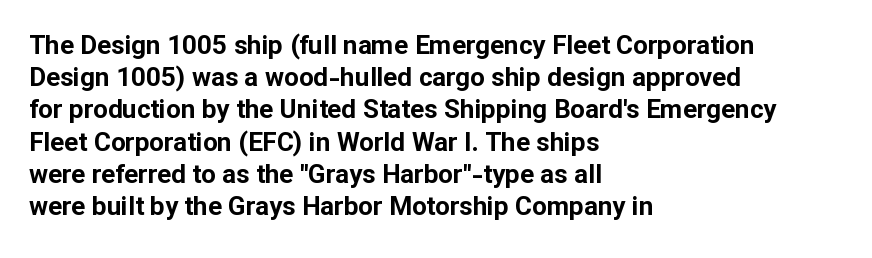
Q: Is the text bold? A: Yes.
Q: Is the text italic (slanted)? A: No, it is upright.
Q: Is the text underlined? A: No.
Q: How is the paragraph aligned? A: Left-aligned.
Q: Is the spacing between letters normal or unusually wide? A: Normal.
